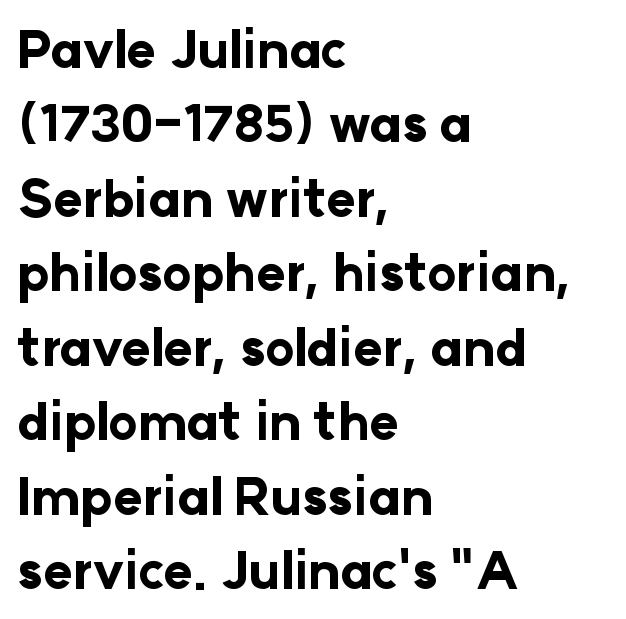
{"serif": "no", "italic": "no", "bold": "yes", "weight": "bold", "width": "normal", "stroke_contrast": "low", "x_height": "medium", "monospaced": "no", "underline": "no", "align": "left", "line_spacing": "normal", "line_spacing_ratio": 1.49, "letter_spacing": "normal", "letter_spacing_em": 0.0, "glyph_px": 50}
